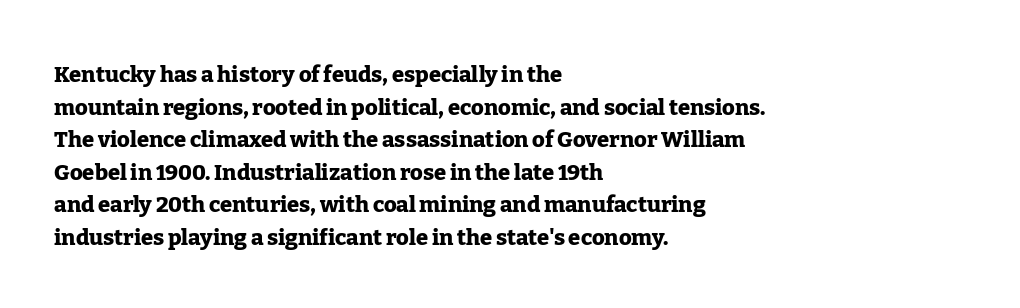
{"italic": "no", "bold": "yes", "underline": "no", "align": "left", "line_spacing": "normal", "line_spacing_ratio": 1.48, "letter_spacing": "normal", "letter_spacing_em": 0.0, "glyph_px": 22}
